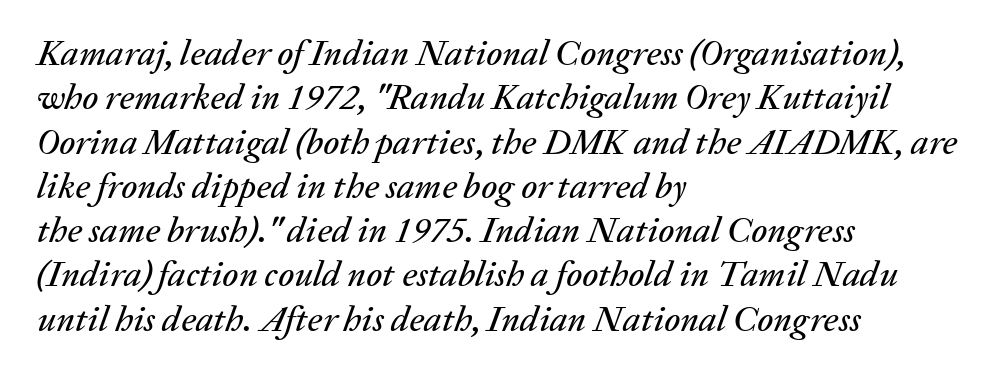
The face used here is proportionally spaced, like ordinary book or web type. The zone under the glyphs is completely vacant. These lines stack with their left ends in a neat column. Style check: oblique.
